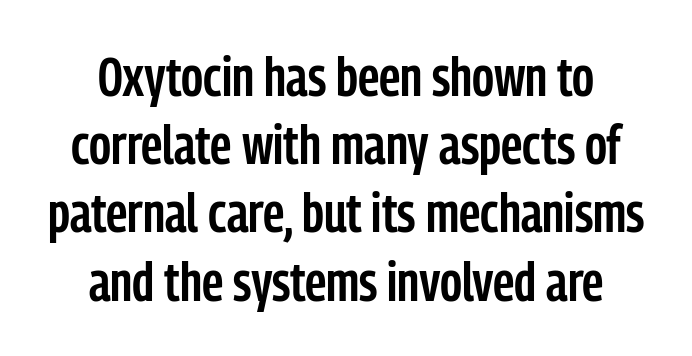
{"serif": "no", "italic": "no", "bold": "semi", "weight": "semibold", "width": "condensed", "stroke_contrast": "low", "x_height": "medium", "monospaced": "no", "underline": "no", "align": "center", "line_spacing_ratio": 1.24, "letter_spacing": "normal", "letter_spacing_em": 0.0, "glyph_px": 55}
